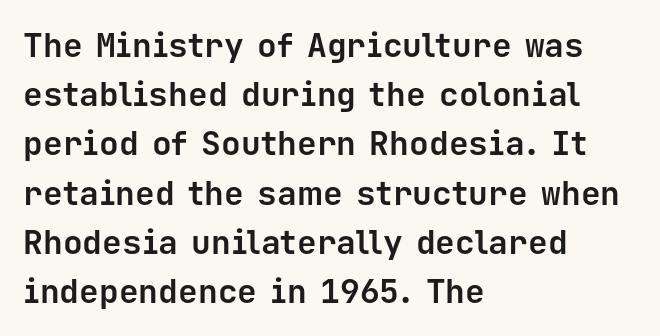
Summary of weight: heavy, a full bold. Does the copy run flush right? No — it runs flush left. In terms of leading, this rendering sits right in the middle. The passage shown is typeset with a sans-serif family. Descenders hang freely into open space.
